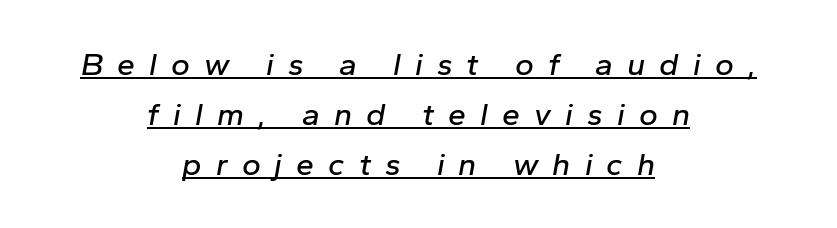
{"italic": "yes", "lean": "right", "slant_degrees": 10, "width": "normal", "stroke_contrast": "low", "x_height": "medium", "monospaced": "no", "underline": "yes", "align": "center", "line_spacing": "normal", "line_spacing_ratio": 1.57, "letter_spacing": "wide", "letter_spacing_em": 0.44, "glyph_px": 32}
